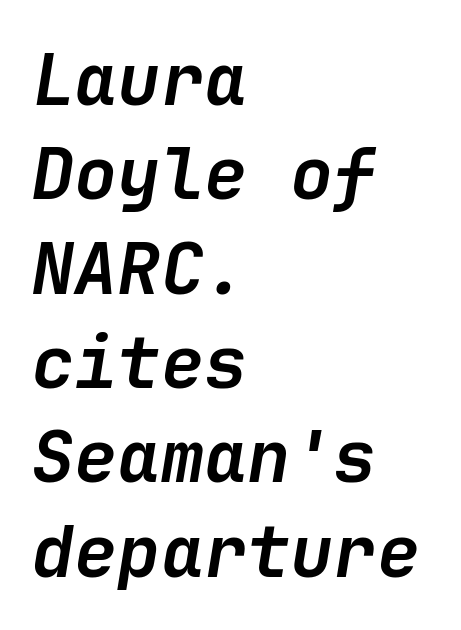
The passage is arranged the way most books set body copy — flush left. Each word holds together tightly as a unit, with standard inter-letter gaps. Compared with an ordinary text face, these strokes are far heavier — a full bold. An italicized treatment has been applied to the whole sample. Horizontal bands of white between lines are of average thickness.
